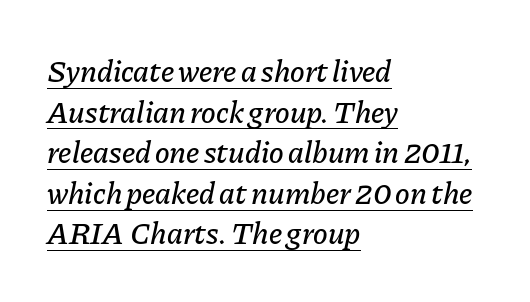
Italic: yes, the glyphs are oblique. Honestly, the row spacing looks completely unremarkable. A typesetter would call this zero additional tracking. A continuous stroke trails under the words, as in a hyperlink. Here the designer chose a conventional face with non-uniform glyph widths.
